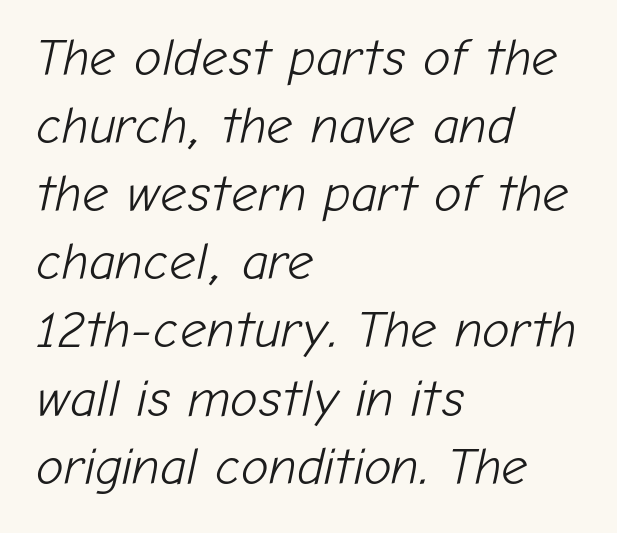
The image shows 52 px light type, italic (leaning right); set left-aligned, normal line spacing (1.31x), normal letter spacing, not underlined; low stroke contrast and a medium x-height.
